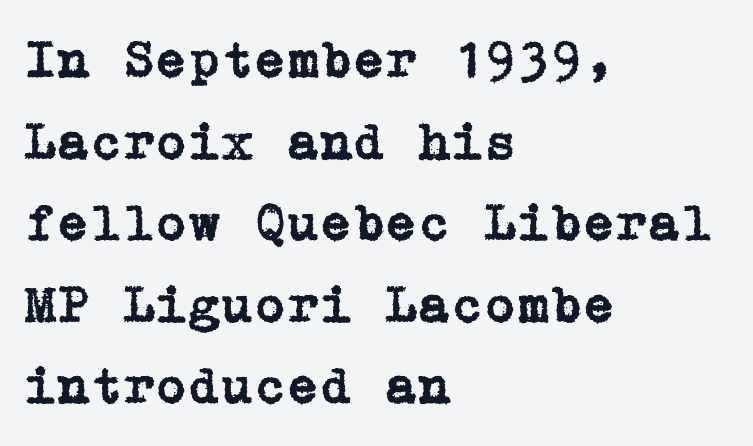
Just letters on the line, the space beneath them empty. This is the regular roman posture of the typeface. Here the glyphs are tracked normally, forming tight word shapes. The leading is moderate, giving the passage an even texture. A student would call this left alignment; a typographer would say flush left, rag right. Are there feet on the stems? There are — it's a serif.
